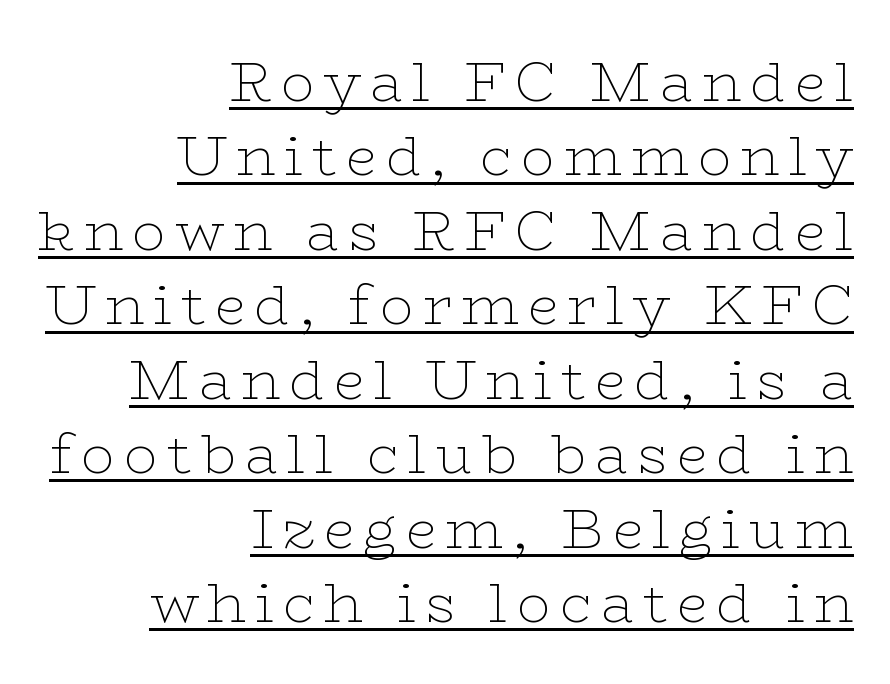
The image shows 56 px thin, wide serif type, upright; set right-aligned, normal line spacing (1.33x), underlined; low stroke contrast and a medium x-height.
